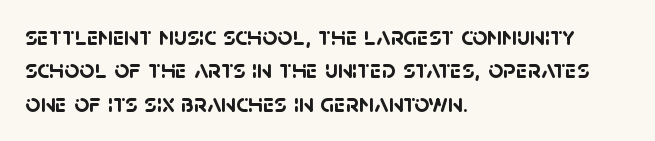
The image shows 26 px bold type; set left-aligned, normal line spacing (1.28x), normal letter spacing, not underlined.
